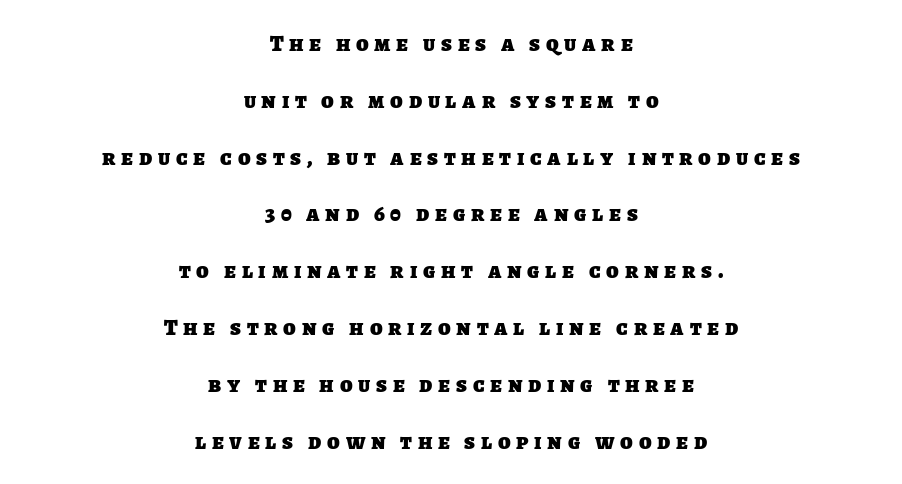
The image shows 23 px bold type; set centered, loose line spacing (2.47x), unusually wide letter spacing (+0.25 em), not underlined.
